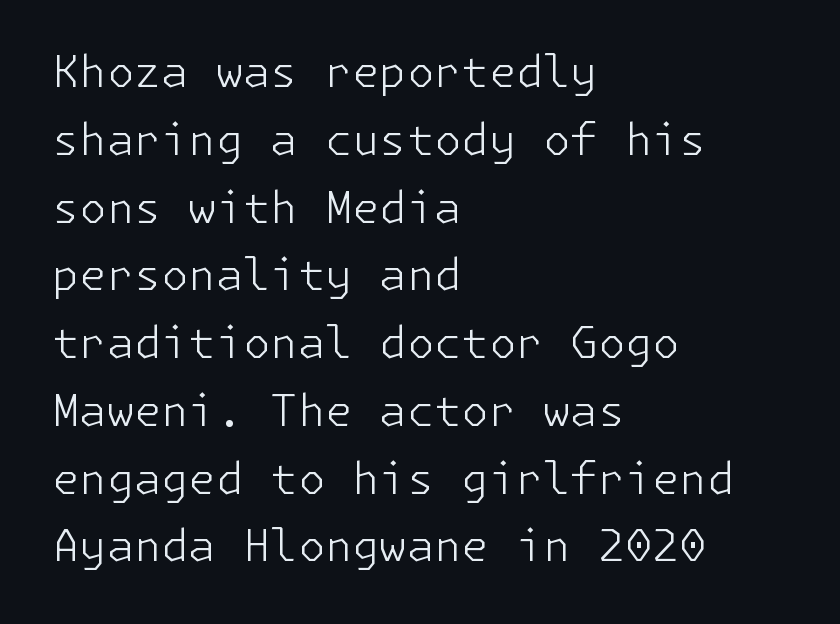
Does the leading feel generous? No, just average. Weight: in the light-to-regular range. Line beginnings align vertically; line endings do not. The glyphs in this specimen are sans serif. This sample uses an upright cut, with every glyph sitting square on the baseline.
